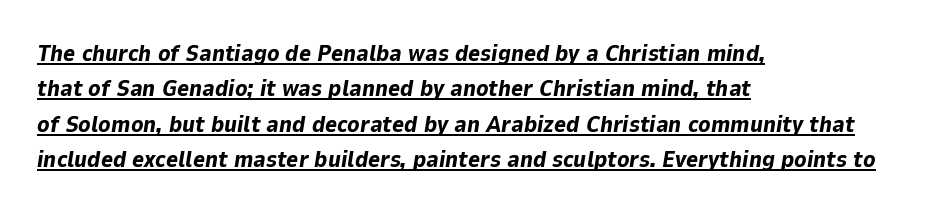
Q: Is the text bold? A: Yes.
Q: Is the text italic (slanted)? A: Yes, it leans right by about 9 degrees.
Q: Is the text underlined? A: Yes.
Q: How is the paragraph aligned? A: Left-aligned.
Q: Is the spacing between letters normal or unusually wide? A: Normal.
Q: Is the spacing between lines tight, normal or loose? A: Normal.
